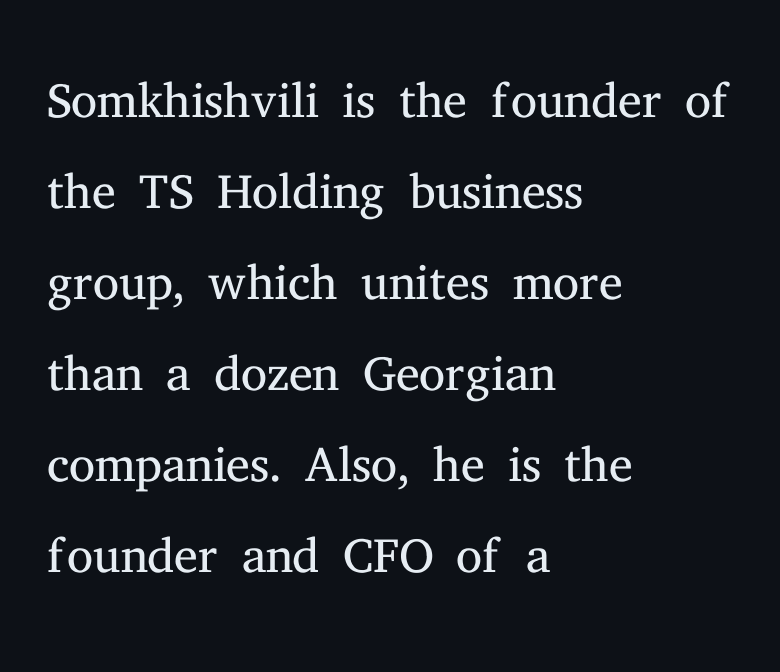
{"serif": "yes", "italic": "no", "bold": "no", "weight": "light", "width": "normal", "stroke_contrast": "medium", "x_height": "medium", "monospaced": "no", "underline": "no", "align": "left", "line_spacing_ratio": 1.23, "letter_spacing": "normal", "letter_spacing_em": 0.0, "glyph_px": 74}
